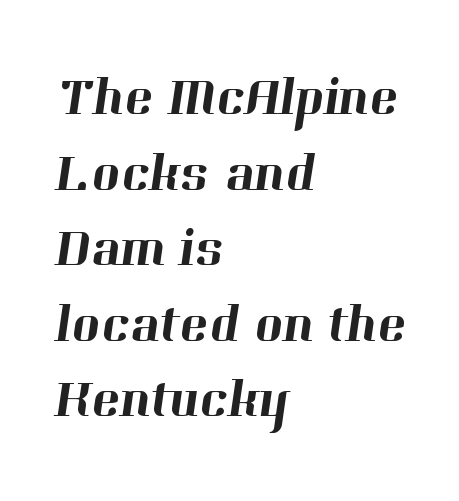
{"serif": "yes", "width": "normal", "stroke_contrast": "high", "x_height": "medium", "monospaced": "no", "underline": "no", "align": "left", "line_spacing": "normal", "line_spacing_ratio": 1.4, "letter_spacing": "normal", "letter_spacing_em": 0.0, "glyph_px": 54}
